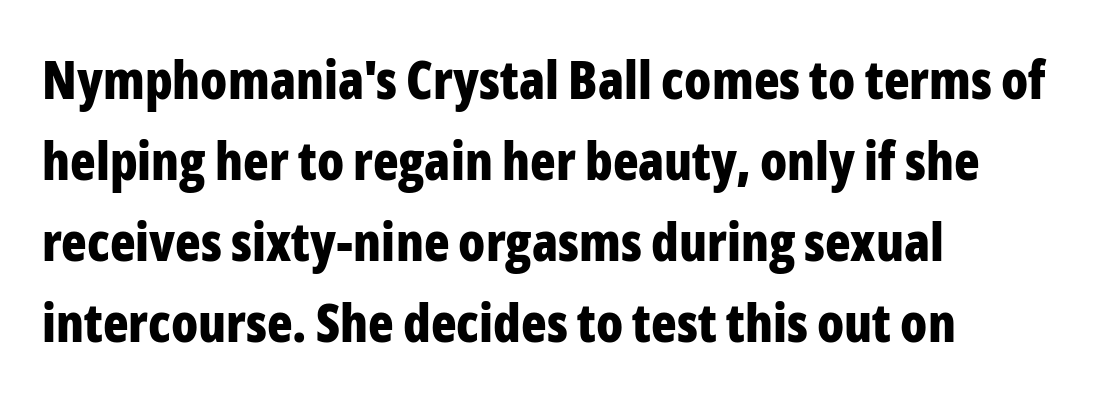
The image shows 53 px bold, condensed sans-serif type, upright; set left-aligned, normal line spacing (1.53x), normal letter spacing, not underlined; low stroke contrast and a medium x-height.
